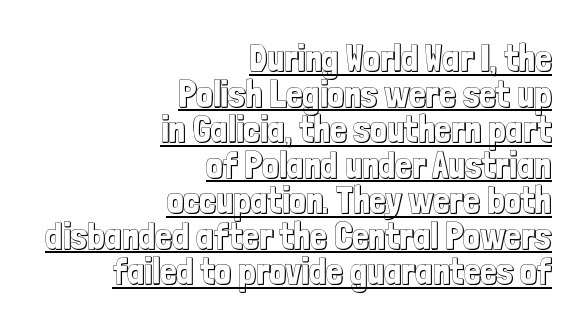
The image shows 37 px condensed type, upright; set right-aligned, tight line spacing (0.96x), normal letter spacing, underlined; a medium x-height.
